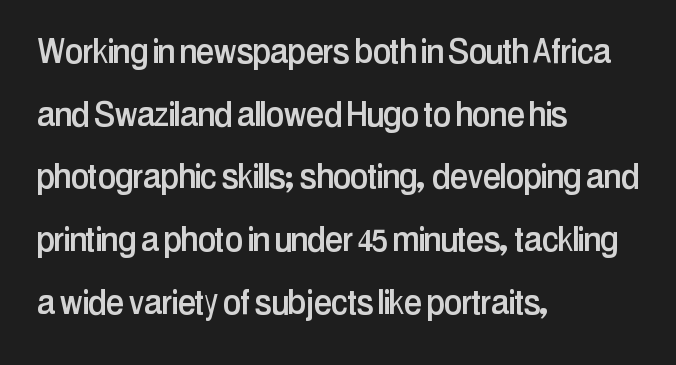
Is this a fixed-width face? No — the glyphs have proportional, varying widths. Reading down the block, your eye returns to a fixed left position each line. This block has exactly the height ordinary leading produces. The specimen reads as upright at a glance. The type family on display is of the sans-serif kind.
